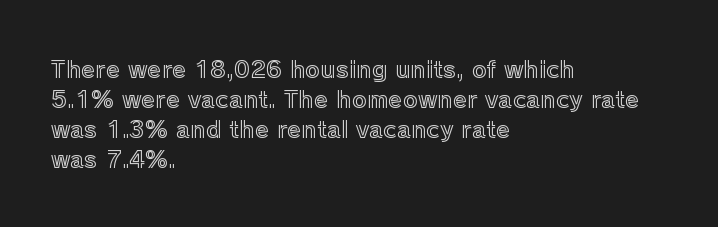
The image shows 23 px text type, upright; set left-aligned, normal line spacing (1.31x), normal letter spacing, not underlined.
